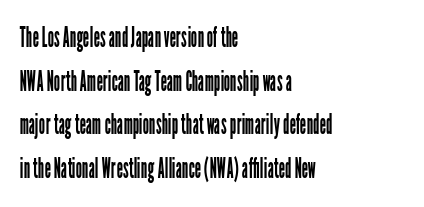
Q: Is the text bold? A: No.
Q: Is the text italic (slanted)? A: No, it is upright.
Q: Is the typeface a serif or a sans-serif typeface? A: Sans-serif.
Q: Is the text underlined? A: No.
Q: How is the paragraph aligned? A: Left-aligned.
Q: Is the spacing between letters normal or unusually wide? A: Normal.
Q: Is the spacing between lines tight, normal or loose? A: Normal.
Q: Width (condensed, normal, or wide)? A: Condensed.
Q: Stroke contrast? A: Low.
Q: x-height? A: Medium.
Q: Monospaced? A: No.
